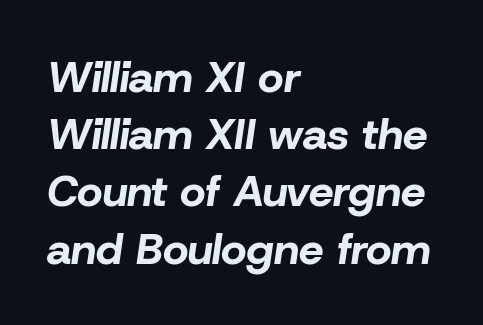
Q: Is the text bold? A: Yes.
Q: Is the text italic (slanted)? A: Yes, it leans right by about 8 degrees.
Q: Is the text underlined? A: No.
Q: How is the paragraph aligned? A: Left-aligned.
Q: Is the spacing between letters normal or unusually wide? A: Normal.
Q: Is the spacing between lines tight, normal or loose? A: Normal.
Q: Width (condensed, normal, or wide)? A: Normal.
Q: Stroke contrast? A: Low.
Q: x-height? A: Medium.
Q: Monospaced? A: No.
